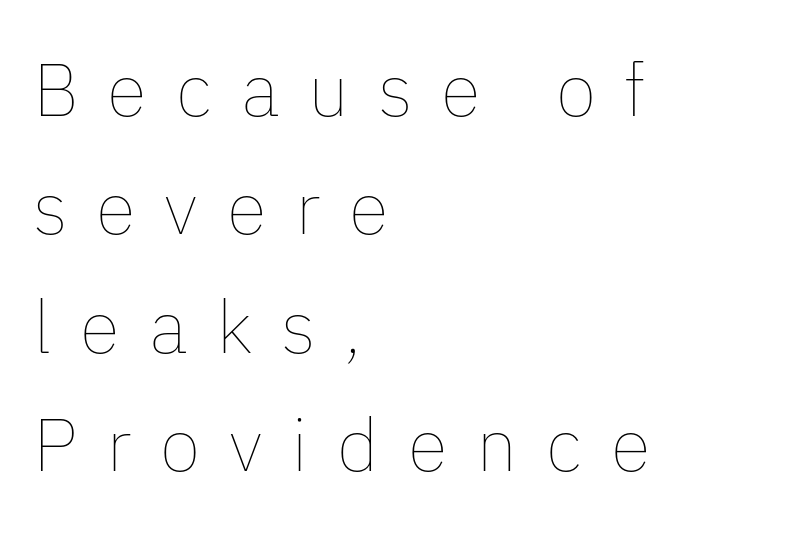
{"italic": "no", "bold": "no", "weight": "thin", "width": "normal", "stroke_contrast": "low", "x_height": "medium", "monospaced": "no", "underline": "no", "align": "left", "line_spacing": "normal", "line_spacing_ratio": 1.6, "letter_spacing": "wide", "letter_spacing_em": 0.39, "glyph_px": 74}
